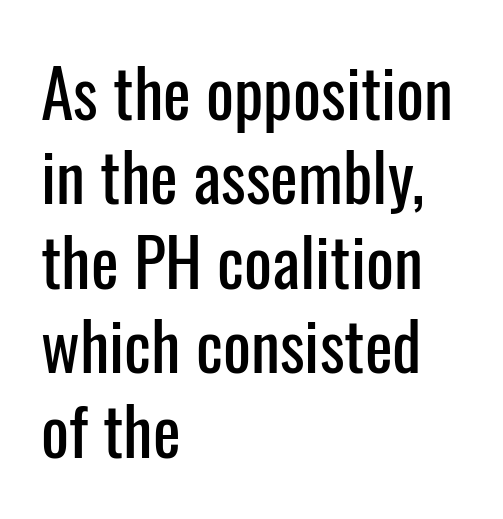
These lines keep a tight, regular rhythm from letter to letter. Looks like regular typesetting: each glyph gets only the width it needs. You can tell from the bare stems that sans-serif type was used. The words here are not underlined. Style check: upright.
